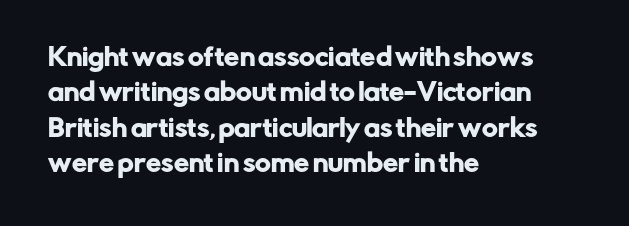
The passage shown stacks its lines at a standard gap. No extra tracking has been applied to these lines. Compared with a centered layout, this one pins lines to the left instead. The area under the type is left untouched. When letters stand straight like this, we call the style roman or upright.
